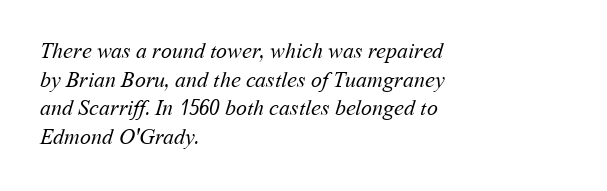
Characters follow at the spacing the type designer built in. These lines stack with their left ends in a neat column. The strip under each line holds only bare page. Each stroke keeps to a modest, everyday thickness or less.
